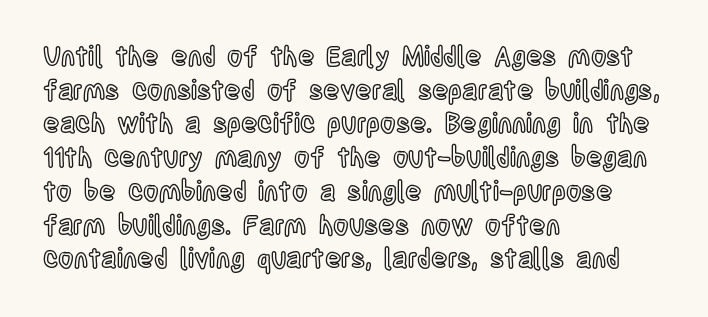
This is the regular roman posture of the typeface. Does extra space separate the letters? No, they use regular spacing. One-word summary of the alignment: left. How would I describe the line gaps? Plain and ordinary.
